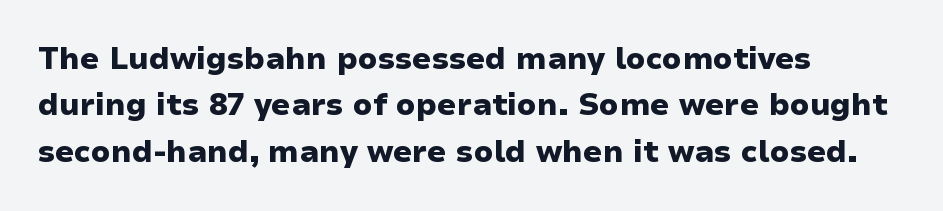
The image shows 30 px heavy, wide sans-serif type, upright; set left-aligned, normal line spacing (1.55x), normal letter spacing, not underlined; low stroke contrast and a medium x-height.
